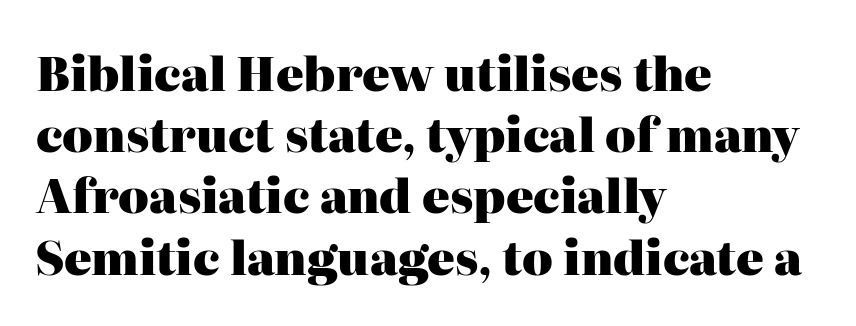
Q: Is the text bold? A: Yes.
Q: Is the text italic (slanted)? A: No, it is upright.
Q: Is the typeface a serif or a sans-serif typeface? A: Serif.
Q: Is the text underlined? A: No.
Q: How is the paragraph aligned? A: Left-aligned.
Q: Is the spacing between letters normal or unusually wide? A: Normal.
Q: Is the spacing between lines tight, normal or loose? A: Normal.
Q: Width (condensed, normal, or wide)? A: Normal.
Q: Stroke contrast? A: High.
Q: x-height? A: Medium.
Q: Monospaced? A: No.
